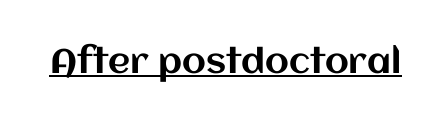
Here the designer chose a conventional face with non-uniform glyph widths. This sample uses plain, unmodified letter spacing. These characters rest on top of a visible drawn line. The specimen reads as upright at a glance.
